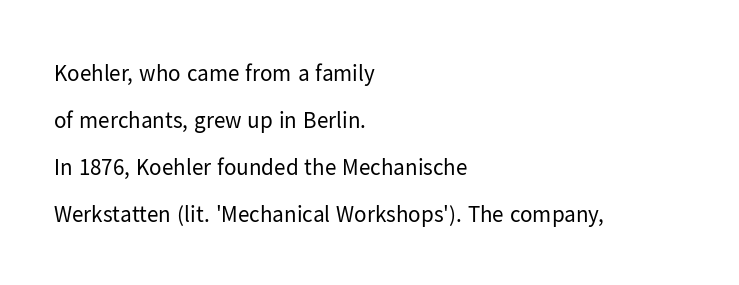
The image shows 23 px text type, upright; set left-aligned, loose line spacing (2.05x), normal letter spacing, not underlined.
